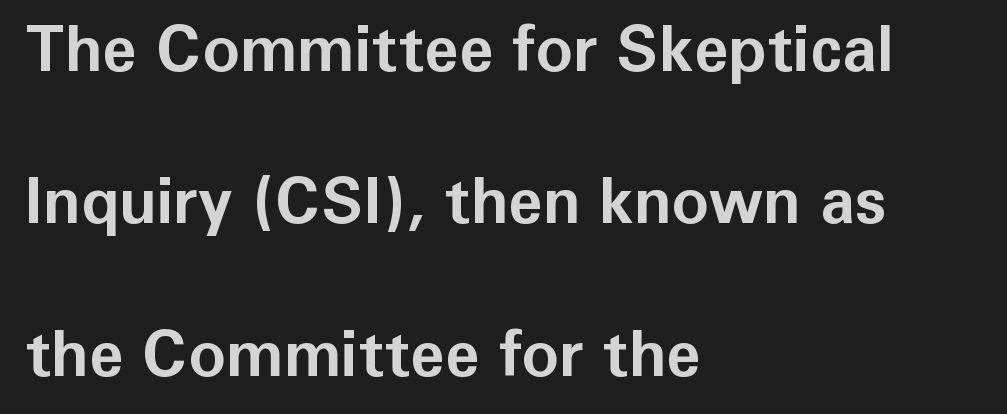
Q: Is the text bold? A: Yes.
Q: Is the text italic (slanted)? A: No, it is upright.
Q: Is the typeface a serif or a sans-serif typeface? A: Sans-serif.
Q: Is the text underlined? A: No.
Q: How is the paragraph aligned? A: Left-aligned.
Q: Is the spacing between letters normal or unusually wide? A: Normal.
Q: Is the spacing between lines tight, normal or loose? A: Loose.
Q: Width (condensed, normal, or wide)? A: Normal.
Q: Stroke contrast? A: Low.
Q: x-height? A: Medium.
Q: Monospaced? A: No.
